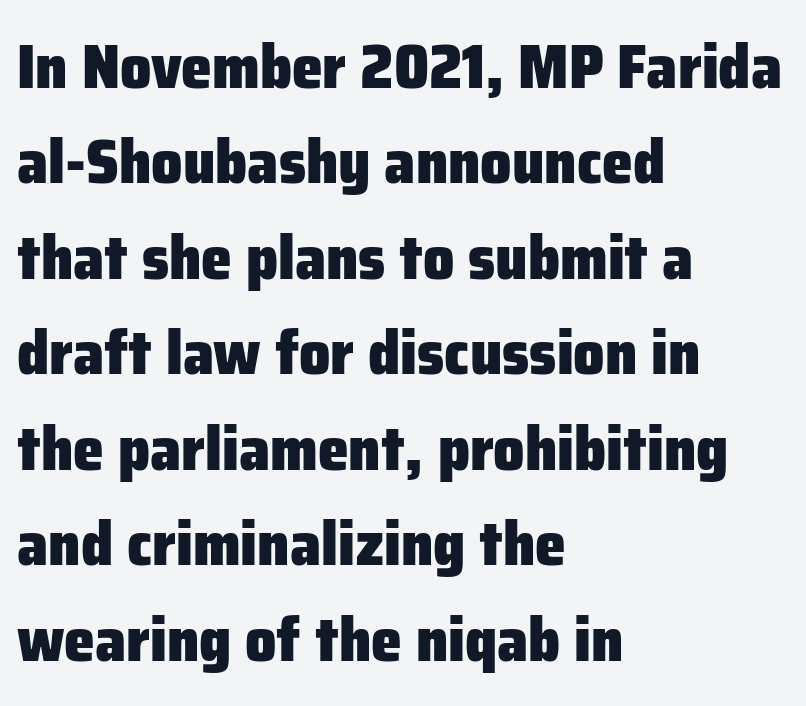
The image shows 62 px heavy sans-serif type, upright; set left-aligned, normal line spacing (1.54x), normal letter spacing, not underlined; low stroke contrast and a medium x-height.
